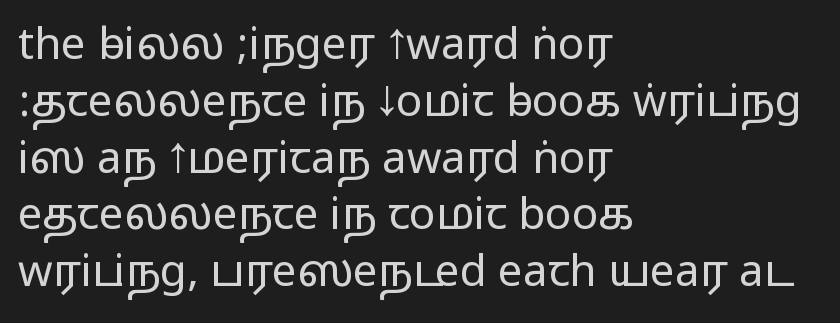
Q: Is the text italic (slanted)? A: No, it is upright.
Q: Is the typeface a serif or a sans-serif typeface? A: Sans-serif.
Q: Is the text underlined? A: No.
Q: How is the paragraph aligned? A: Left-aligned.
Q: Is the spacing between letters normal or unusually wide? A: Normal.
Q: Is the spacing between lines tight, normal or loose? A: Normal.
Q: Width (condensed, normal, or wide)? A: Wide.
Q: Stroke contrast? A: Medium.
Q: Monospaced? A: No.
